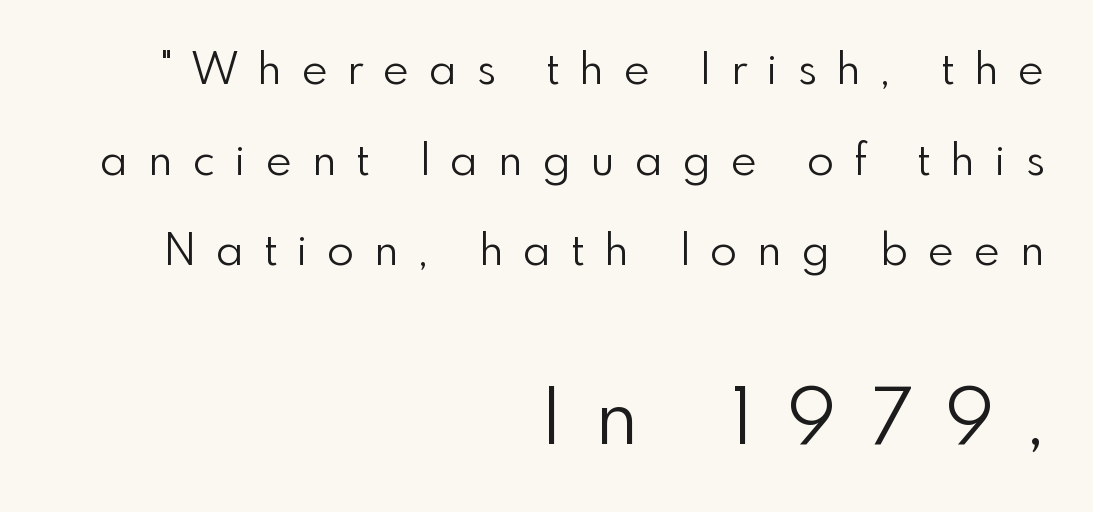
The image shows 77 px light sans-serif type, upright; set right-aligned, loose line spacing (2.06x), unusually wide letter spacing (+0.46 em), not underlined; the second (bottom) block is 1.75x larger; low stroke contrast and a small x-height.
